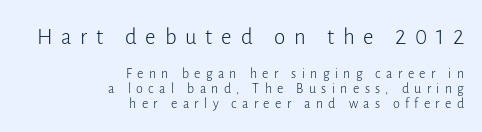
{"italic": "no", "bold": "no", "underline": "no", "align": "right", "line_spacing": "tight", "line_spacing_ratio": 1.1, "letter_spacing": "wide", "letter_spacing_em": 0.38, "larger_block": "first", "size_ratio": 1.64, "glyph_px": 23}
